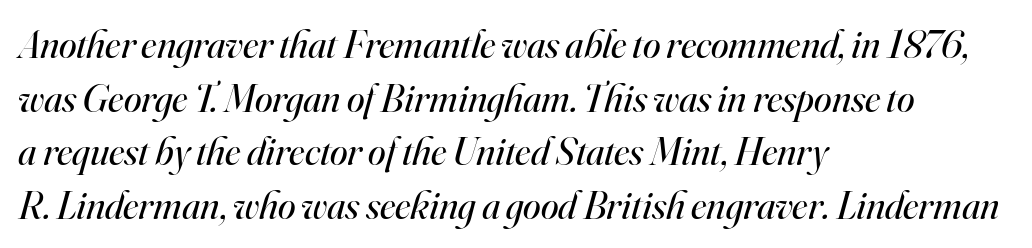
{"serif": "yes", "italic": "yes", "lean": "right", "slant_degrees": 16, "bold": "no", "weight": "regular", "width": "normal", "stroke_contrast": "high", "x_height": "small", "monospaced": "no", "underline": "no", "align": "left", "line_spacing": "normal", "line_spacing_ratio": 1.34, "letter_spacing": "normal", "letter_spacing_em": 0.0, "glyph_px": 40}
